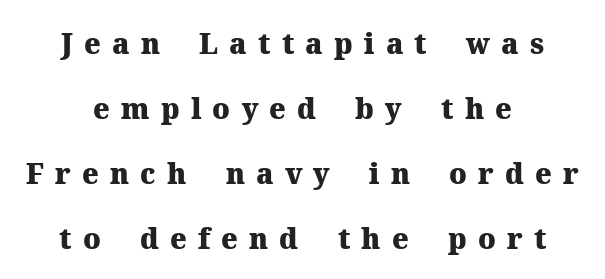
Regarding leading, the lines here are spaced well apart. The face used here is proportionally spaced, like ordinary book or web type. Thick stems and heavy bowls — unmistakably bold. This sample uses expanded letter spacing, leaving extra air between glyphs.
